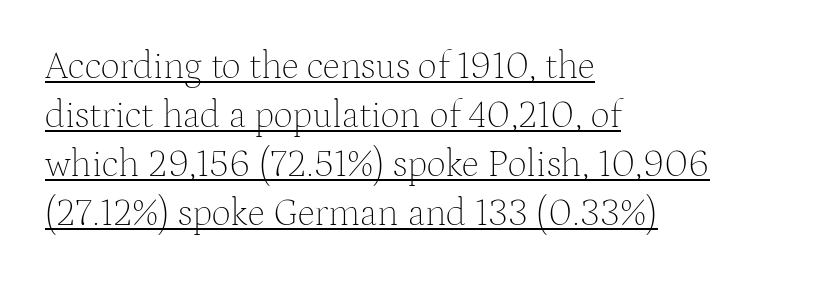
Bold? No — there's no thickening of the strokes. Think of a printed novel: that variable character pitch is what you see here. Tracking here is standard; glyphs follow each other at the usual distance. Compared with typical paragraphs, the rows here are spaced about the same.
